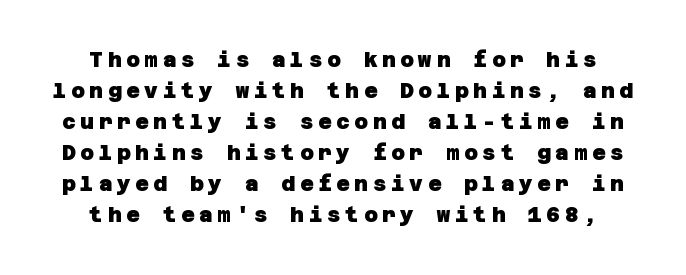
Heavy-handed strokes throughout: this text is bold. Glyph-to-glyph distance is far greater than everyday printed text. The passage shown stacks its lines at a standard gap. Unmarked baselines from the first word to the last.
